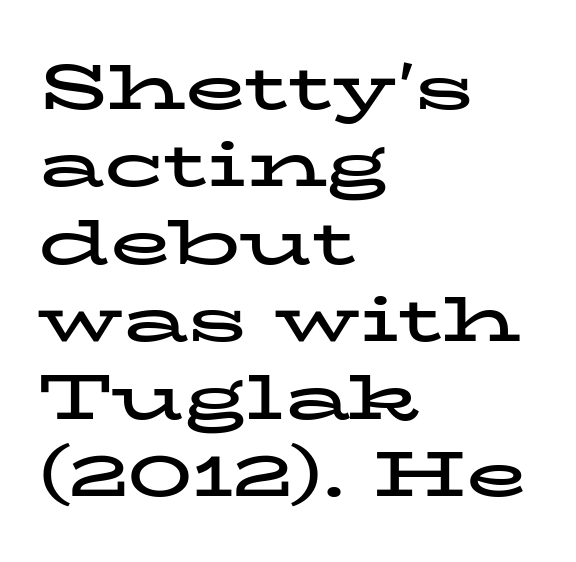
The image shows 63 px bold, wide serif type, upright; set left-aligned, line spacing 1.23x, normal letter spacing, not underlined; low stroke contrast and a medium x-height.
